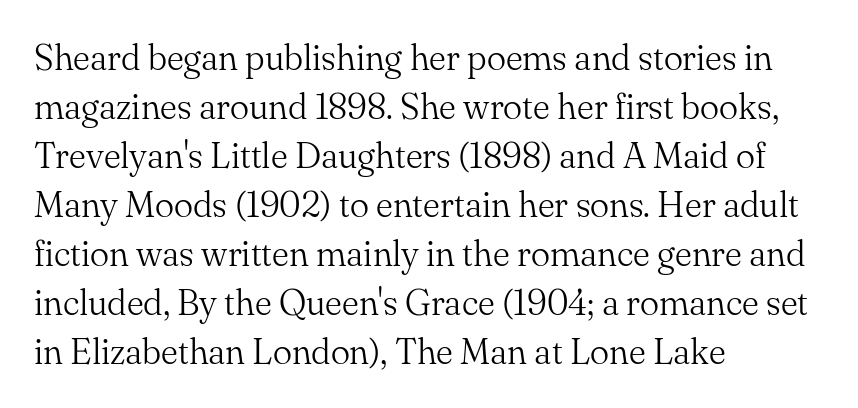
Q: Is the text bold? A: No.
Q: Is the text italic (slanted)? A: No, it is upright.
Q: Is the typeface a serif or a sans-serif typeface? A: Serif.
Q: Is the text underlined? A: No.
Q: How is the paragraph aligned? A: Left-aligned.
Q: Is the spacing between letters normal or unusually wide? A: Normal.
Q: Is the spacing between lines tight, normal or loose? A: Normal.
Q: Width (condensed, normal, or wide)? A: Normal.
Q: Stroke contrast? A: Medium.
Q: x-height? A: Small.
Q: Monospaced? A: No.
